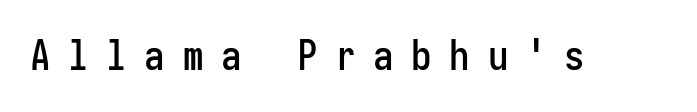
{"serif": "no", "italic": "no", "width": "condensed", "stroke_contrast": "low", "x_height": "medium", "monospaced": "yes", "underline": "no", "letter_spacing": "wide", "letter_spacing_em": 0.43, "glyph_px": 41}
